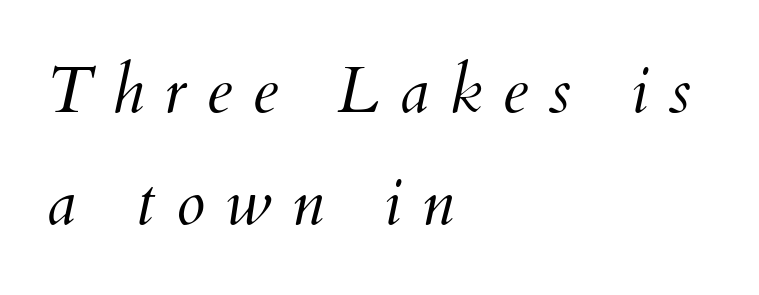
The image shows 66 px light type, italic (leaning right); set left-aligned, normal line spacing (1.69x), unusually wide letter spacing (+0.31 em), not underlined; medium stroke contrast and a small x-height.
